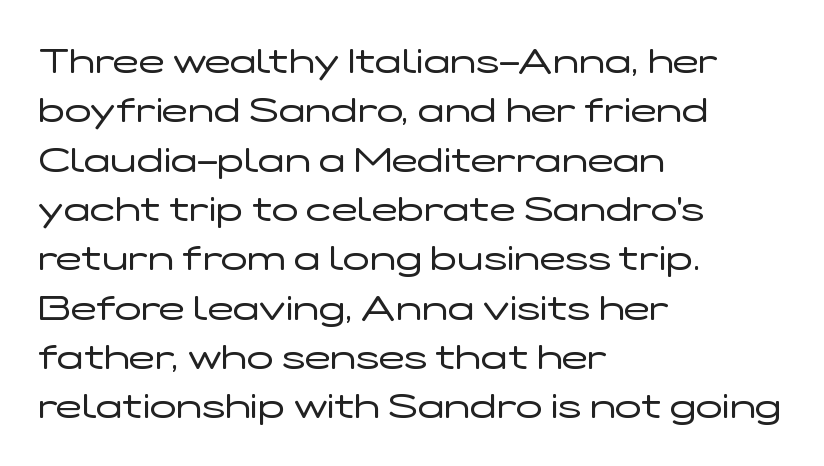
The image shows 35 px regular-weight, wide sans-serif type, upright; set left-aligned, normal line spacing (1.41x), normal letter spacing, not underlined; low stroke contrast and a medium x-height.
